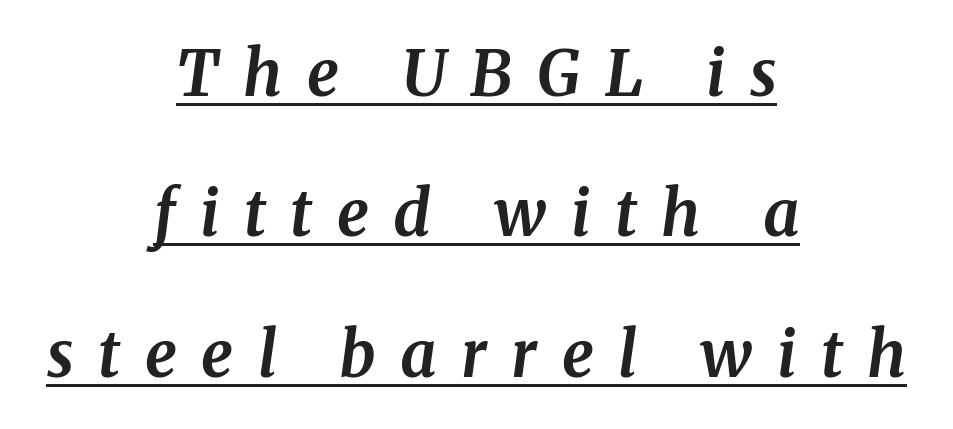
Q: Is the text bold? A: Yes.
Q: Is the text italic (slanted)? A: Yes, it leans right by about 8 degrees.
Q: Is the typeface a serif or a sans-serif typeface? A: Serif.
Q: Is the text underlined? A: Yes.
Q: How is the paragraph aligned? A: Centered.
Q: Is the spacing between letters normal or unusually wide? A: Unusually wide.
Q: Is the spacing between lines tight, normal or loose? A: Loose.
Q: Width (condensed, normal, or wide)? A: Normal.
Q: Stroke contrast? A: Medium.
Q: x-height? A: Medium.
Q: Monospaced? A: No.
